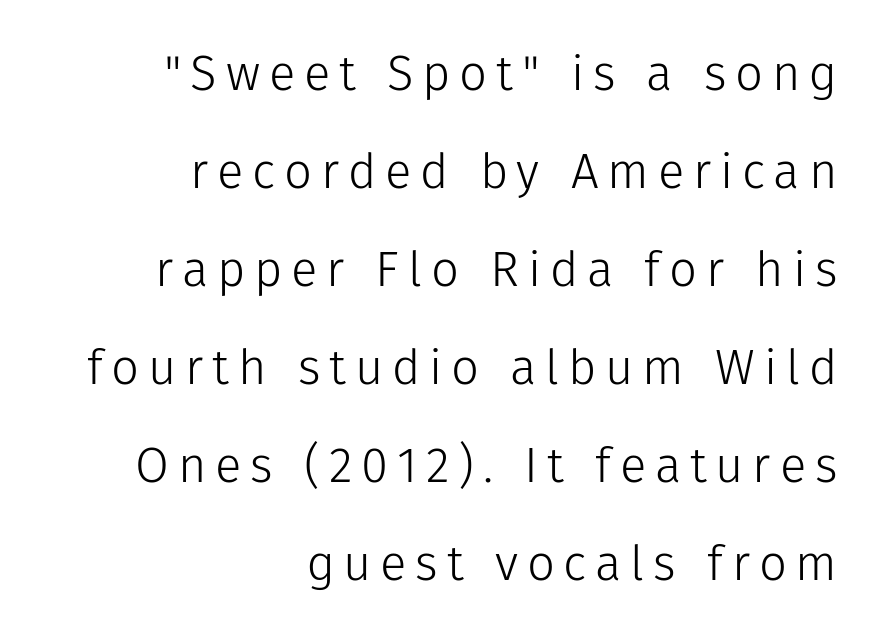
Q: Is the text bold? A: No.
Q: Is the text italic (slanted)? A: No, it is upright.
Q: Is the typeface a serif or a sans-serif typeface? A: Sans-serif.
Q: Is the text underlined? A: No.
Q: How is the paragraph aligned? A: Right-aligned.
Q: Is the spacing between lines tight, normal or loose? A: Loose.
Q: Width (condensed, normal, or wide)? A: Normal.
Q: Stroke contrast? A: Low.
Q: x-height? A: Medium.
Q: Monospaced? A: No.
